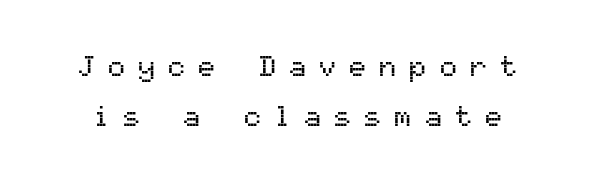
Q: Is the text italic (slanted)? A: No, it is upright.
Q: Is the typeface a serif or a sans-serif typeface? A: Sans-serif.
Q: Is the text underlined? A: No.
Q: Is the spacing between letters normal or unusually wide? A: Unusually wide.
Q: Width (condensed, normal, or wide)? A: Normal.
Q: Stroke contrast? A: Medium.
Q: x-height? A: Medium.
Q: Monospaced? A: Yes.
